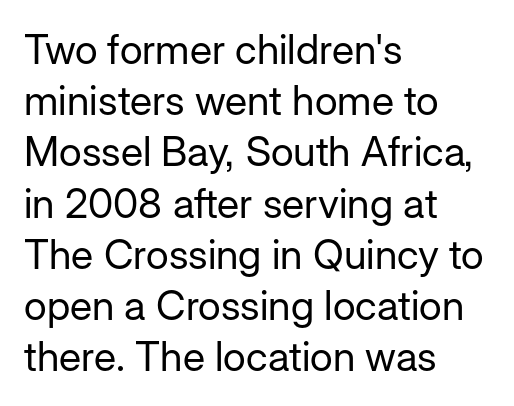
Q: Is the text bold? A: No.
Q: Is the text italic (slanted)? A: No, it is upright.
Q: Is the typeface a serif or a sans-serif typeface? A: Sans-serif.
Q: Is the text underlined? A: No.
Q: How is the paragraph aligned? A: Left-aligned.
Q: Is the spacing between letters normal or unusually wide? A: Normal.
Q: Is the spacing between lines tight, normal or loose? A: Normal.
Q: Width (condensed, normal, or wide)? A: Normal.
Q: Stroke contrast? A: Low.
Q: x-height? A: Medium.
Q: Monospaced? A: No.
